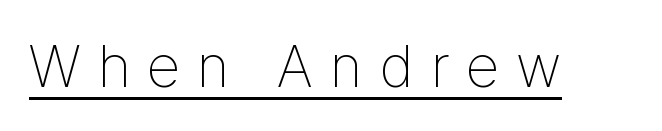
The image shows 60 px thin, condensed sans-serif type, upright; set unusually wide letter spacing (+0.29 em), underlined; low stroke contrast and a medium x-height.
